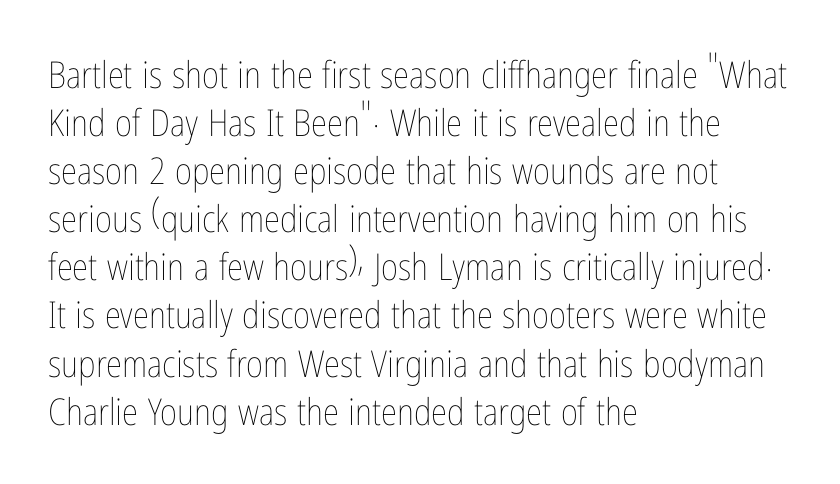
Q: Is the text bold? A: No.
Q: Is the text italic (slanted)? A: No, it is upright.
Q: Is the text underlined? A: No.
Q: How is the paragraph aligned? A: Left-aligned.
Q: Is the spacing between letters normal or unusually wide? A: Normal.
Q: Is the spacing between lines tight, normal or loose? A: Normal.
Q: Width (condensed, normal, or wide)? A: Condensed.
Q: Stroke contrast? A: Low.
Q: x-height? A: Medium.
Q: Monospaced? A: No.
